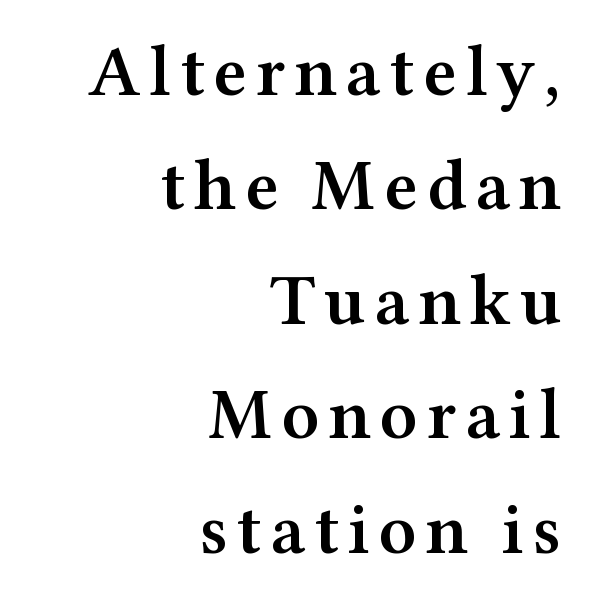
{"serif": "yes", "italic": "no", "bold": "semi", "weight": "semibold", "width": "wide", "stroke_contrast": "medium", "x_height": "medium", "monospaced": "no", "underline": "no", "align": "right", "line_spacing": "normal", "line_spacing_ratio": 1.59, "glyph_px": 72}
